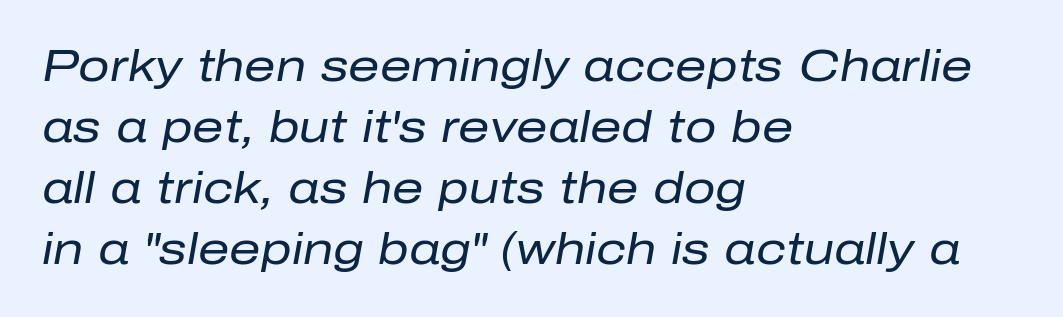
The image shows 44 px regular-weight type, italic (leaning right); set left-aligned, normal line spacing (1.39x), normal letter spacing, not underlined; low stroke contrast and a medium x-height.
